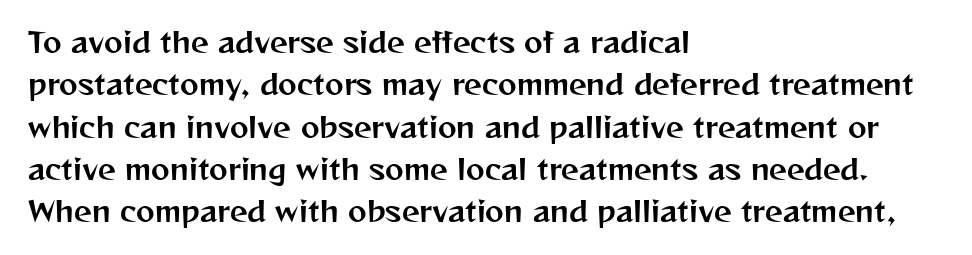
Q: Is the text italic (slanted)? A: No, it is upright.
Q: Is the typeface a serif or a sans-serif typeface? A: Sans-serif.
Q: Is the text underlined? A: No.
Q: How is the paragraph aligned? A: Left-aligned.
Q: Is the spacing between letters normal or unusually wide? A: Normal.
Q: Is the spacing between lines tight, normal or loose? A: Normal.
Q: Width (condensed, normal, or wide)? A: Normal.
Q: Stroke contrast? A: Medium.
Q: x-height? A: Medium.
Q: Monospaced? A: No.
